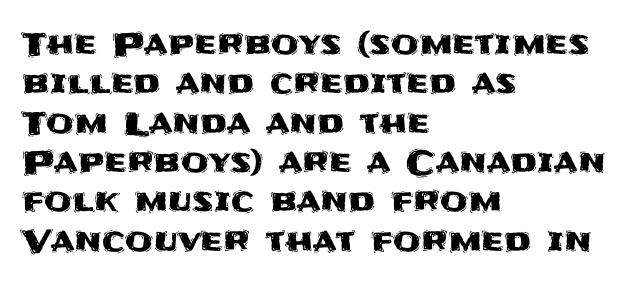
{"serif": "no", "italic": "no", "width": "normal", "stroke_contrast": "medium", "x_height": "large", "monospaced": "no", "underline": "no", "align": "left", "line_spacing_ratio": 1.23, "letter_spacing": "normal", "letter_spacing_em": 0.0, "glyph_px": 32}
